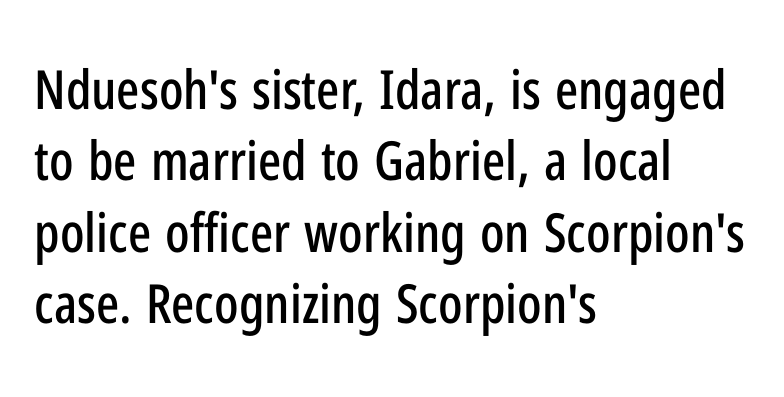
The image shows 54 px condensed sans-serif type, upright; set left-aligned, normal line spacing (1.32x), normal letter spacing, not underlined; low stroke contrast and a medium x-height.
